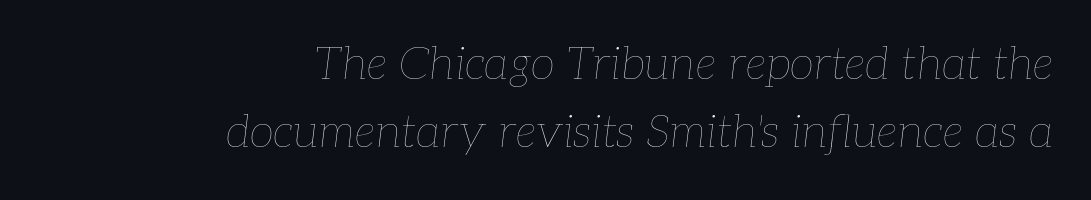
Q: Is the text bold? A: No.
Q: Is the text italic (slanted)? A: Yes, it leans right by about 7 degrees.
Q: Is the text underlined? A: No.
Q: How is the paragraph aligned? A: Right-aligned.
Q: Is the spacing between letters normal or unusually wide? A: Normal.
Q: Is the spacing between lines tight, normal or loose? A: Normal.
Q: Width (condensed, normal, or wide)? A: Normal.
Q: Stroke contrast? A: Low.
Q: x-height? A: Medium.
Q: Monospaced? A: No.
